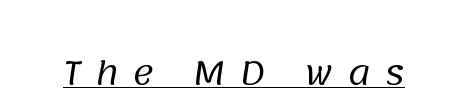
Q: Is the text bold? A: No.
Q: Is the typeface a serif or a sans-serif typeface? A: Sans-serif.
Q: Is the text underlined? A: Yes.
Q: Is the spacing between letters normal or unusually wide? A: Unusually wide.
Q: Width (condensed, normal, or wide)? A: Normal.
Q: Stroke contrast? A: Low.
Q: x-height? A: Large.
Q: Monospaced? A: No.
